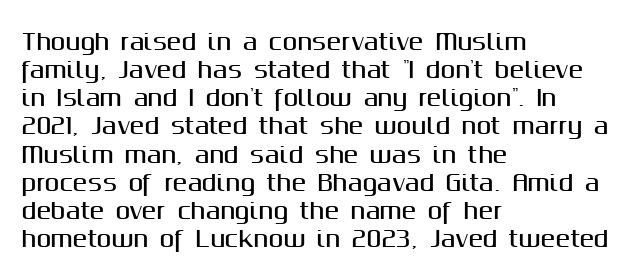
Q: Is the text italic (slanted)? A: No, it is upright.
Q: Is the text underlined? A: No.
Q: How is the paragraph aligned? A: Left-aligned.
Q: Is the spacing between letters normal or unusually wide? A: Normal.
Q: Is the spacing between lines tight, normal or loose? A: Normal.
